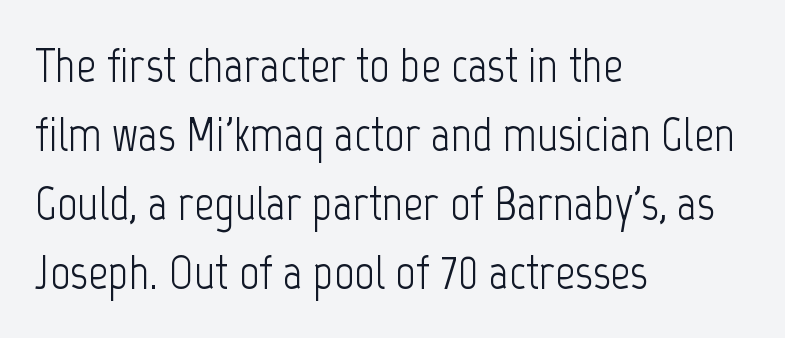
Q: Is the text bold? A: No.
Q: Is the text italic (slanted)? A: No, it is upright.
Q: Is the typeface a serif or a sans-serif typeface? A: Sans-serif.
Q: Is the text underlined? A: No.
Q: How is the paragraph aligned? A: Left-aligned.
Q: Is the spacing between letters normal or unusually wide? A: Normal.
Q: Is the spacing between lines tight, normal or loose? A: Normal.
Q: Width (condensed, normal, or wide)? A: Condensed.
Q: Stroke contrast? A: Low.
Q: x-height? A: Medium.
Q: Monospaced? A: No.
